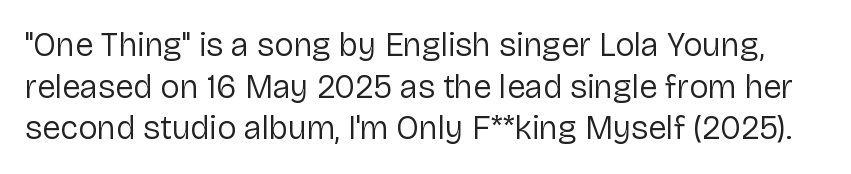
Q: Is the text bold? A: No.
Q: Is the text italic (slanted)? A: No, it is upright.
Q: Is the typeface a serif or a sans-serif typeface? A: Sans-serif.
Q: Is the text underlined? A: No.
Q: Is the spacing between letters normal or unusually wide? A: Normal.
Q: Is the spacing between lines tight, normal or loose? A: Normal.
Q: Width (condensed, normal, or wide)? A: Normal.
Q: Stroke contrast? A: Low.
Q: x-height? A: Medium.
Q: Monospaced? A: No.
